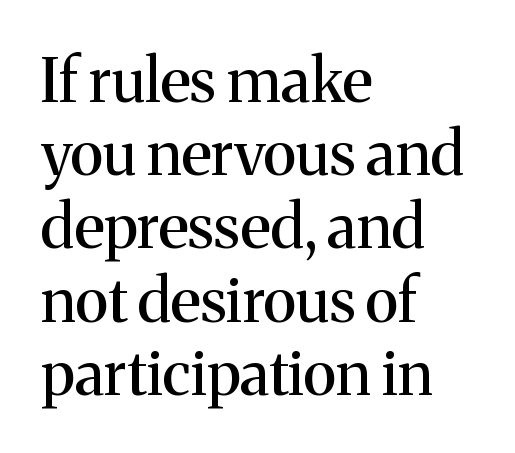
Q: Is the text italic (slanted)? A: No, it is upright.
Q: Is the typeface a serif or a sans-serif typeface? A: Serif.
Q: Is the text underlined? A: No.
Q: How is the paragraph aligned? A: Left-aligned.
Q: Is the spacing between letters normal or unusually wide? A: Normal.
Q: Width (condensed, normal, or wide)? A: Normal.
Q: Stroke contrast? A: Medium.
Q: x-height? A: Medium.
Q: Monospaced? A: No.
